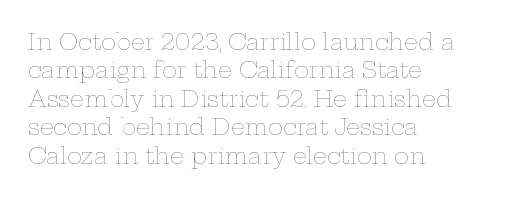
Rule under the text: the space is simply empty. Honestly, the letter spacing is just normal — you wouldn't notice it. The font's upright variant was chosen for this text. The strokes are not fattened; the text isn't bold. Layout note: lines flush left. The designer left line spacing at the default.
